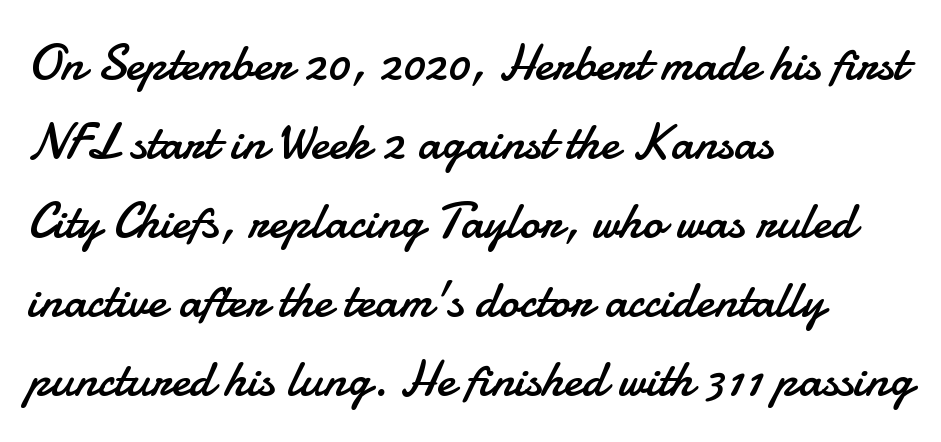
Every row of glyphs begins at an identical x-position on the left. Leading matches the norm, producing a regular column. The face looks like a standard text weight, possibly lighter. Is this a sans? Yes — the strokes have no serifs. These lines are rendered in a variable-pitch font. Underlining? Definitely not there.
